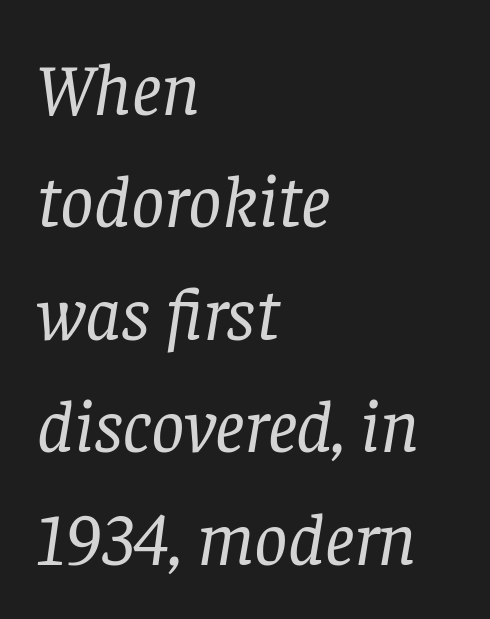
The image shows 74 px regular-weight serif type, italic (leaning right); set left-aligned, normal line spacing (1.52x), normal letter spacing, not underlined; low stroke contrast and a large x-height.
